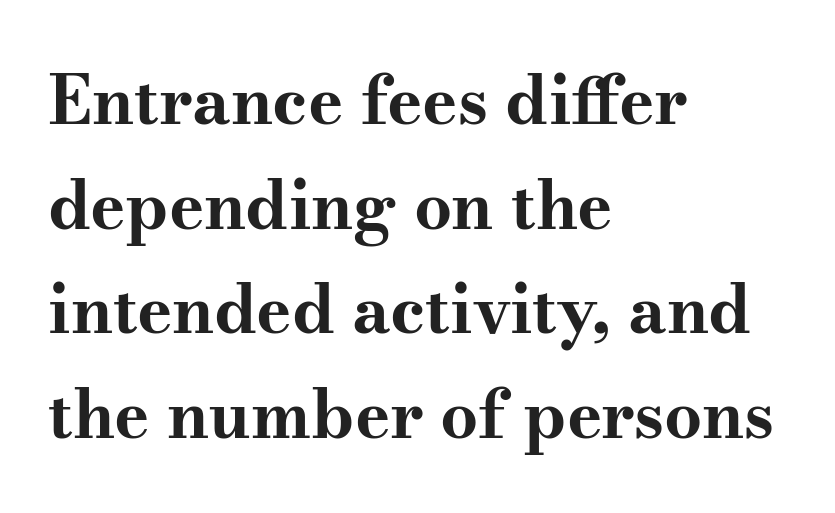
The letters carry serifs — small finishing strokes at the ends of their stems. Pretty heavy lettering here — definitely bold. The gaps between neighbouring characters are ordinary and unremarkable. The text block is weighted toward the left margin, trailing off unevenly rightward. The leading is moderate, giving the passage an even texture. Think of a printed novel: that variable character pitch is what you see here.
